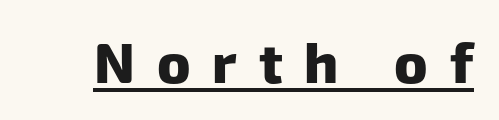
{"serif": "no", "bold": "yes", "weight": "heavy", "width": "normal", "stroke_contrast": "low", "x_height": "medium", "monospaced": "no", "underline": "yes", "letter_spacing": "wide", "letter_spacing_em": 0.39, "glyph_px": 56}
